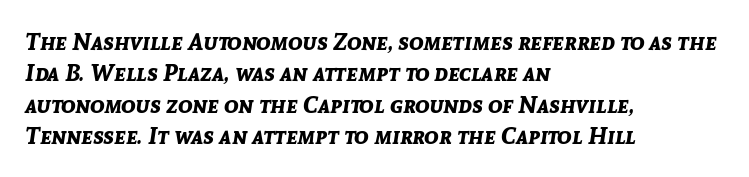
The lettering tilts uniformly, giving the passage an italic look. The passage is arranged the way most books set body copy — flush left. The zone under the glyphs is completely vacant. Standard letterfit; no display-style spreading of the glyphs. How would I describe the line gaps? Plain and ordinary. What weight is shown? A full bold with thick strokes.
